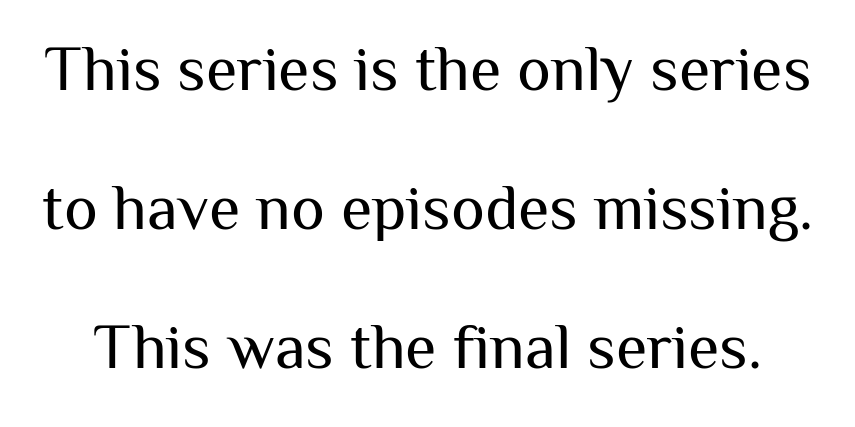
The letters advance in unequal steps, a hallmark of proportional type. Upright lettering throughout. The designer dialed line spacing up above the default. You could call the tracking neutral — neither tight nor loose.
